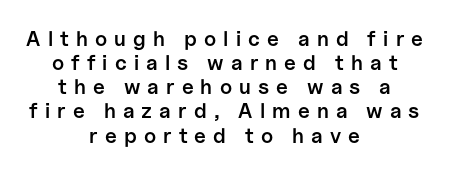
{"italic": "no", "bold": "semi", "underline": "no", "align": "center", "line_spacing": "tight", "line_spacing_ratio": 1.15, "letter_spacing": "wide", "letter_spacing_em": 0.34, "glyph_px": 21}
